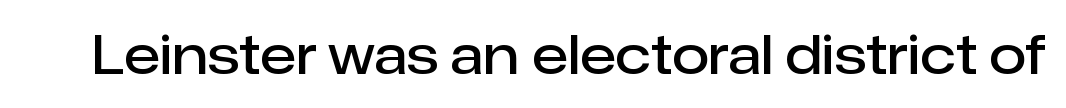
Q: Is the text bold? A: Semi-bold.
Q: Is the text italic (slanted)? A: No, it is upright.
Q: Is the typeface a serif or a sans-serif typeface? A: Sans-serif.
Q: Is the text underlined? A: No.
Q: Is the spacing between letters normal or unusually wide? A: Normal.
Q: Width (condensed, normal, or wide)? A: Normal.
Q: Stroke contrast? A: Low.
Q: x-height? A: Medium.
Q: Monospaced? A: No.
